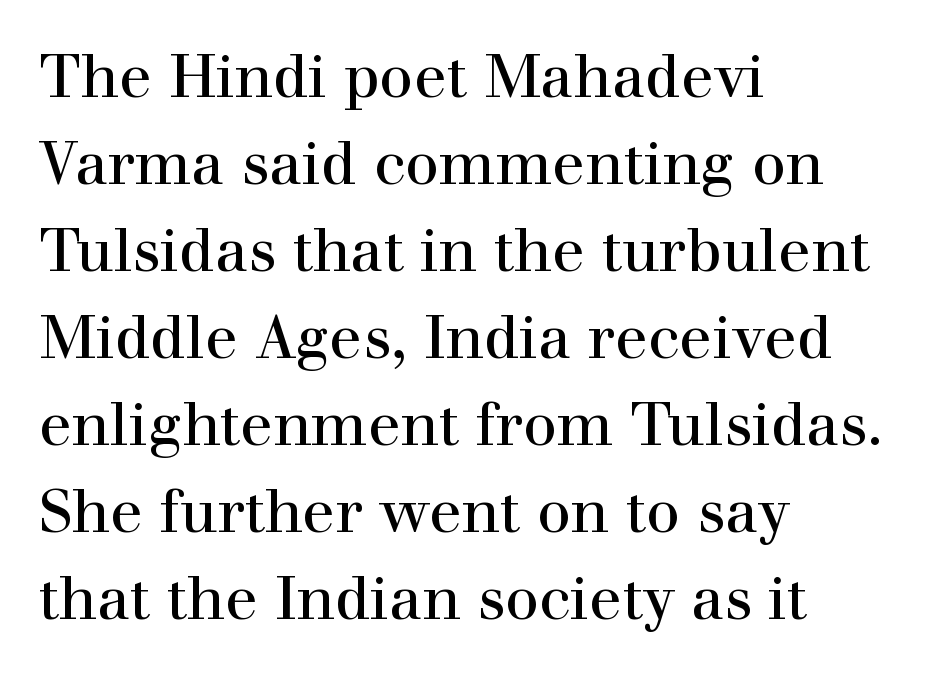
Q: Is the text bold? A: No.
Q: Is the text italic (slanted)? A: No, it is upright.
Q: Is the typeface a serif or a sans-serif typeface? A: Serif.
Q: Is the text underlined? A: No.
Q: How is the paragraph aligned? A: Left-aligned.
Q: Is the spacing between letters normal or unusually wide? A: Normal.
Q: Is the spacing between lines tight, normal or loose? A: Normal.
Q: Width (condensed, normal, or wide)? A: Normal.
Q: Stroke contrast? A: High.
Q: x-height? A: Medium.
Q: Monospaced? A: No.
